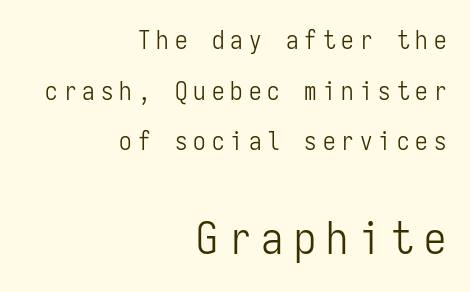
Q: Is the text bold? A: No.
Q: Is the text italic (slanted)? A: No, it is upright.
Q: Is the typeface a serif or a sans-serif typeface? A: Sans-serif.
Q: Is the text underlined? A: No.
Q: How is the paragraph aligned? A: Right-aligned.
Q: Is the spacing between letters normal or unusually wide? A: Unusually wide.
Q: Is the spacing between lines tight, normal or loose? A: Loose.
Q: Which block of text is set in a larger size, the first (top) or the second (bottom)? A: The second (bottom) one.
Q: Width (condensed, normal, or wide)? A: Condensed.
Q: Stroke contrast? A: Low.
Q: x-height? A: Medium.
Q: Monospaced? A: Yes.
